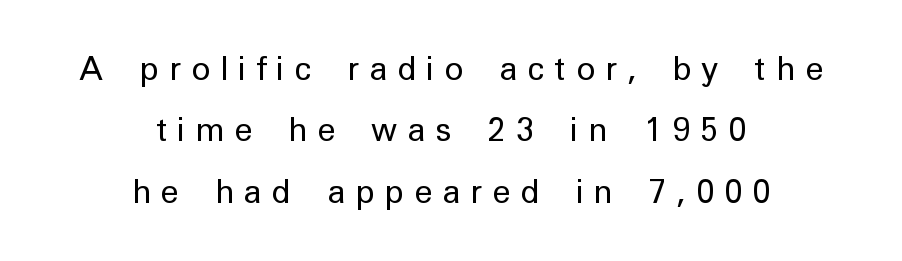
{"serif": "no", "italic": "no", "bold": "no", "weight": "regular", "width": "normal", "stroke_contrast": "low", "x_height": "medium", "monospaced": "no", "underline": "no", "align": "center", "line_spacing": "loose", "line_spacing_ratio": 1.92, "letter_spacing": "wide", "letter_spacing_em": 0.31, "glyph_px": 32}
